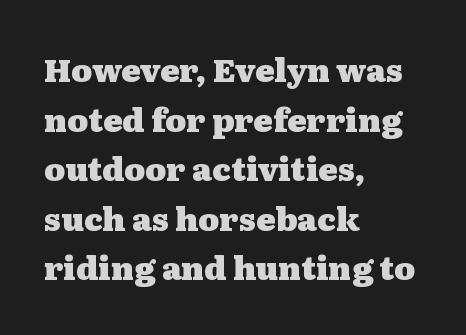
Q: Is the text bold? A: Yes.
Q: Is the text italic (slanted)? A: No, it is upright.
Q: Is the typeface a serif or a sans-serif typeface? A: Serif.
Q: Is the text underlined? A: No.
Q: How is the paragraph aligned? A: Left-aligned.
Q: Is the spacing between letters normal or unusually wide? A: Normal.
Q: Is the spacing between lines tight, normal or loose? A: Normal.
Q: Width (condensed, normal, or wide)? A: Wide.
Q: Stroke contrast? A: Medium.
Q: x-height? A: Medium.
Q: Monospaced? A: No.
